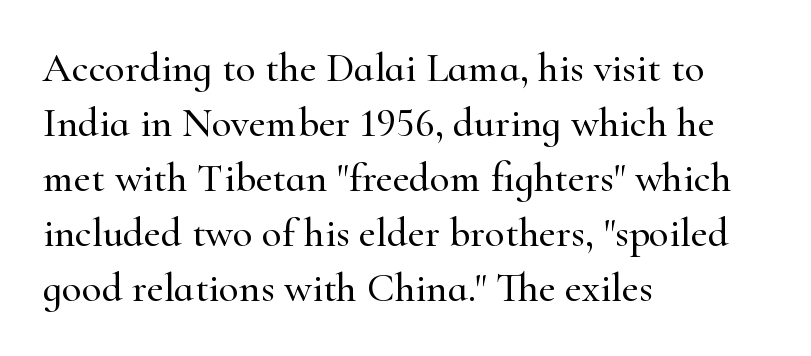
{"serif": "yes", "italic": "no", "width": "normal", "stroke_contrast": "high", "x_height": "small", "monospaced": "no", "underline": "no", "align": "left", "line_spacing": "normal", "line_spacing_ratio": 1.34, "letter_spacing": "normal", "letter_spacing_em": 0.0, "glyph_px": 41}
